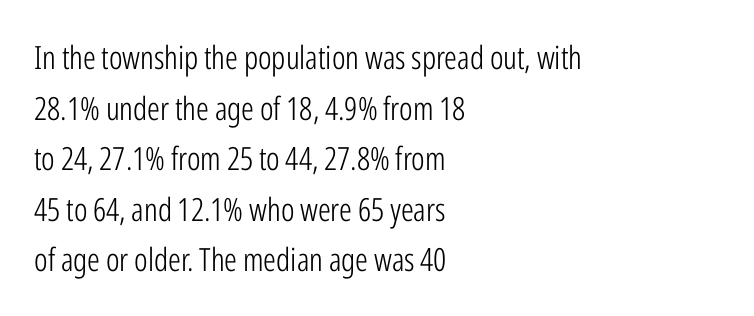
The image shows 32 px light, condensed sans-serif type, upright; set left-aligned, normal line spacing (1.58x), normal letter spacing, not underlined; low stroke contrast and a medium x-height.
